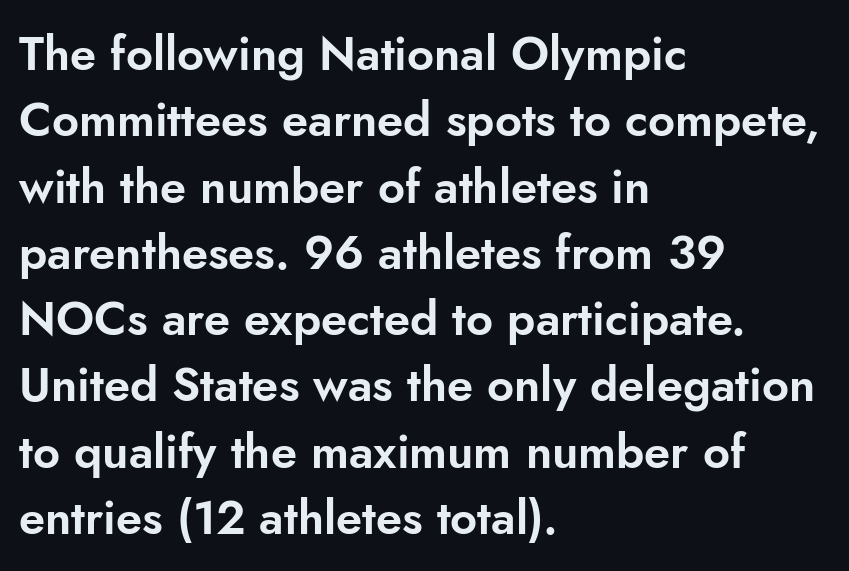
The image shows 47 px sans-serif type, upright; set left-aligned, normal line spacing (1.41x), normal letter spacing, not underlined; low stroke contrast and a small x-height.
